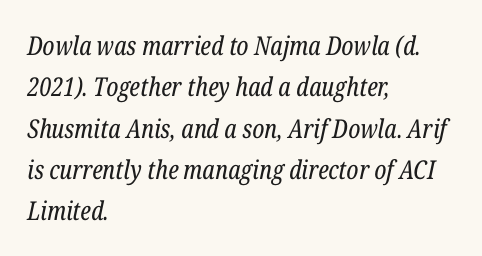
Horizontal bands of white between lines are of average thickness. The space directly below the letters is spotless. Between one letter and the next there's only the usual sliver of space. Characters are canted at an angle relative to the baseline's perpendicular. The weight tops out at a normal text grade. Reading down the block, your eye returns to a fixed left position each line.
